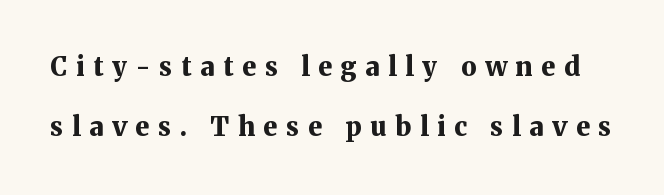
{"italic": "no", "bold": "yes", "underline": "no", "line_spacing": "loose", "line_spacing_ratio": 2.32, "letter_spacing": "wide", "letter_spacing_em": 0.34, "glyph_px": 26}
